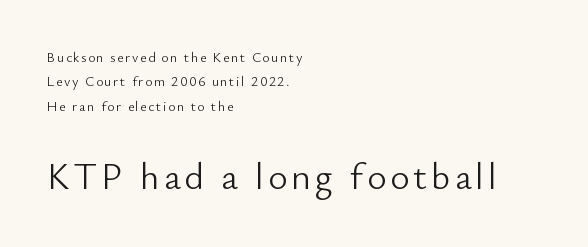
Is the lower block the larger one? Yes — the lower block carries the bigger type. You can tell it's not italic because the verticals are truly vertical. The type family on display is of the sans-serif kind. Note the varied advance widths — an 'i' is clearly narrower than an 'm'. The lines are quadded left. These glyphs show unthickened strokes, regular width or finer.
